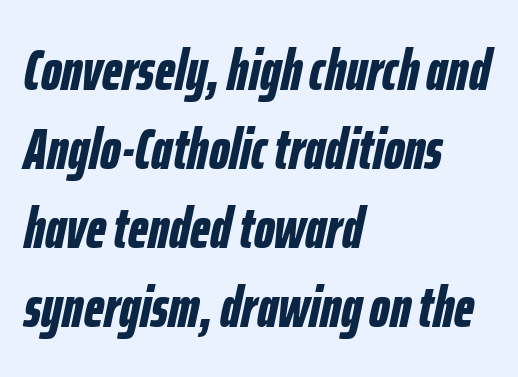
{"italic": "yes", "lean": "right", "slant_degrees": 12, "bold": "yes", "weight": "bold", "width": "condensed", "stroke_contrast": "low", "x_height": "medium", "monospaced": "no", "underline": "no", "align": "left", "line_spacing": "normal", "line_spacing_ratio": 1.36, "letter_spacing": "normal", "letter_spacing_em": 0.0, "glyph_px": 58}
